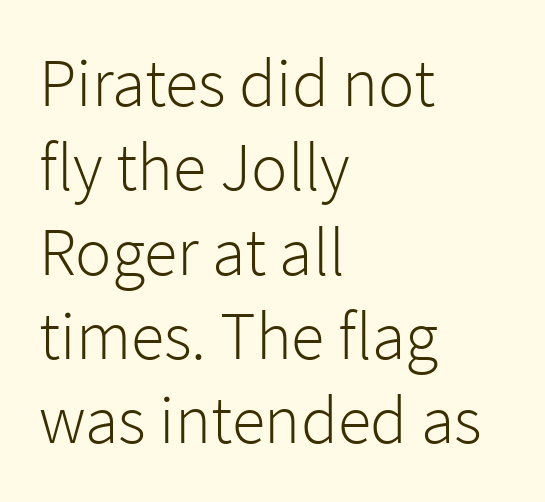
The image shows 68 px light sans-serif type, upright; set left-aligned, line spacing 1.24x, normal letter spacing, not underlined; low stroke contrast and a medium x-height.
